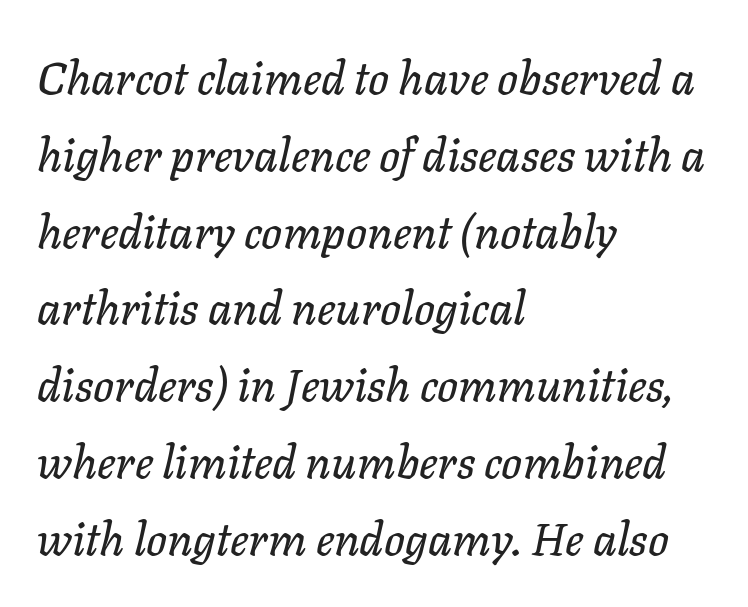
When letters slant like this, we call the style italic. Varying glyph widths throughout — classic text-font behaviour. No word sits above an underline. Is the letter spacing exaggerated? No — it looks like the ordinary default. Alignment: flush left. Vertically, the passage feels balanced, rows spaced as you'd expect.
